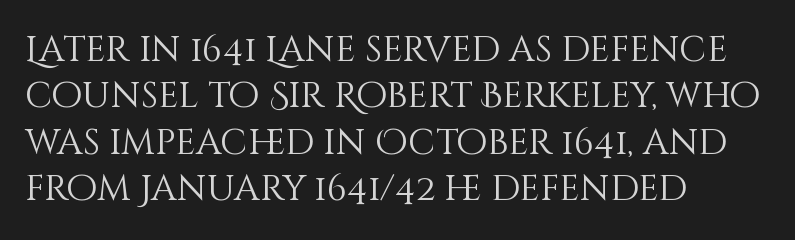
Q: Is the text bold? A: No.
Q: Is the text italic (slanted)? A: No, it is upright.
Q: Is the text underlined? A: No.
Q: How is the paragraph aligned? A: Left-aligned.
Q: Is the spacing between letters normal or unusually wide? A: Normal.
Q: Is the spacing between lines tight, normal or loose? A: Normal.
Q: Width (condensed, normal, or wide)? A: Normal.
Q: Stroke contrast? A: Medium.
Q: x-height? A: Large.
Q: Monospaced? A: No.
